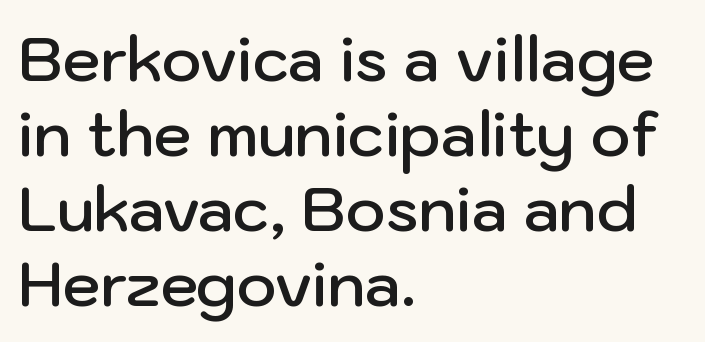
Q: Is the text bold? A: Semi-bold.
Q: Is the text italic (slanted)? A: No, it is upright.
Q: Is the typeface a serif or a sans-serif typeface? A: Sans-serif.
Q: Is the text underlined? A: No.
Q: How is the paragraph aligned? A: Left-aligned.
Q: Is the spacing between letters normal or unusually wide? A: Normal.
Q: Width (condensed, normal, or wide)? A: Normal.
Q: Stroke contrast? A: Low.
Q: x-height? A: Medium.
Q: Monospaced? A: No.
